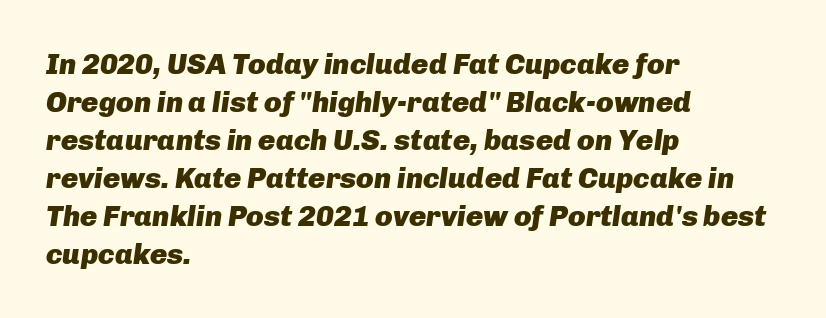
Descenders hang freely into open space. The rendering uses natural spacing where letterforms have individual widths. This is heavy type, rendered in bold. The glyphs look as if they've been sheared to an angle.
